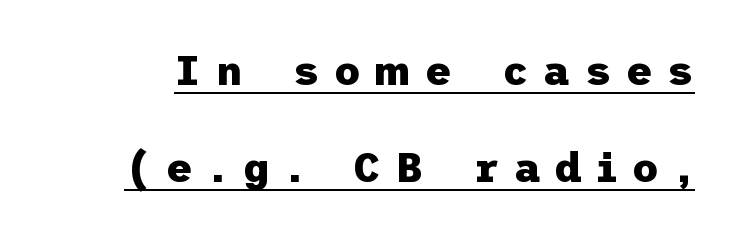
Q: Is the text bold? A: Yes.
Q: Is the text italic (slanted)? A: No, it is upright.
Q: Is the typeface a serif or a sans-serif typeface? A: Sans-serif.
Q: Is the text underlined? A: Yes.
Q: Is the spacing between letters normal or unusually wide? A: Unusually wide.
Q: Is the spacing between lines tight, normal or loose? A: Loose.
Q: Width (condensed, normal, or wide)? A: Normal.
Q: Stroke contrast? A: Low.
Q: x-height? A: Medium.
